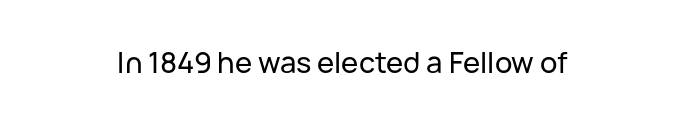
The image shows 29 px sans-serif type, upright; set centered, normal letter spacing, not underlined; low stroke contrast and a medium x-height.
